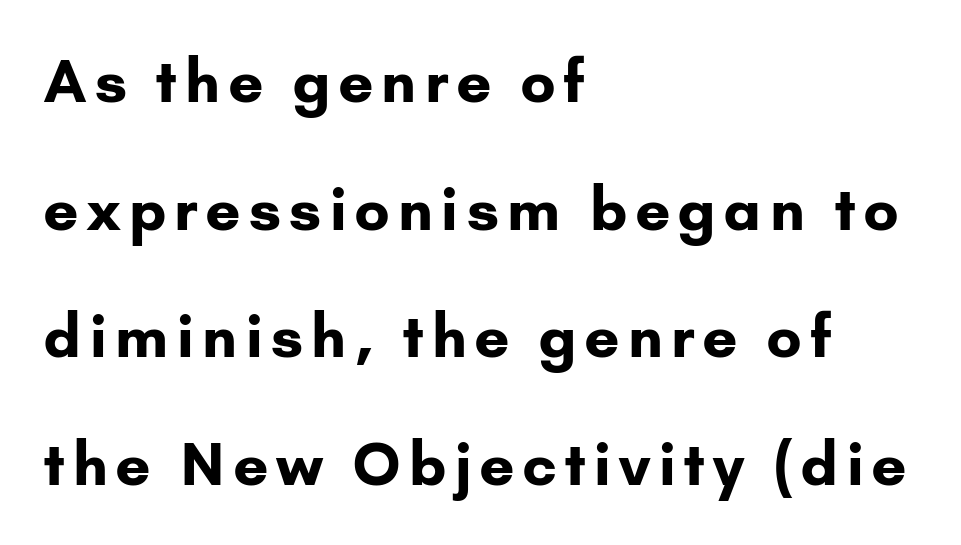
Q: Is the text bold? A: Yes.
Q: Is the text italic (slanted)? A: No, it is upright.
Q: Is the typeface a serif or a sans-serif typeface? A: Sans-serif.
Q: Is the text underlined? A: No.
Q: How is the paragraph aligned? A: Left-aligned.
Q: Is the spacing between lines tight, normal or loose? A: Loose.
Q: Width (condensed, normal, or wide)? A: Normal.
Q: Stroke contrast? A: Low.
Q: x-height? A: Small.
Q: Monospaced? A: No.
